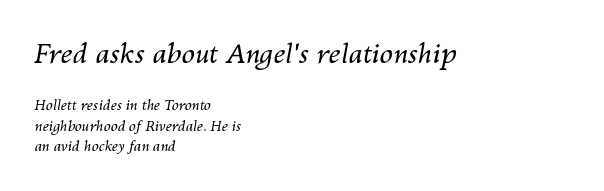
Leading: standard. Bold? No — there's no thickening of the strokes. Standard letterfit; no display-style spreading of the glyphs. Characters are canted at an angle relative to the baseline's perpendicular.
